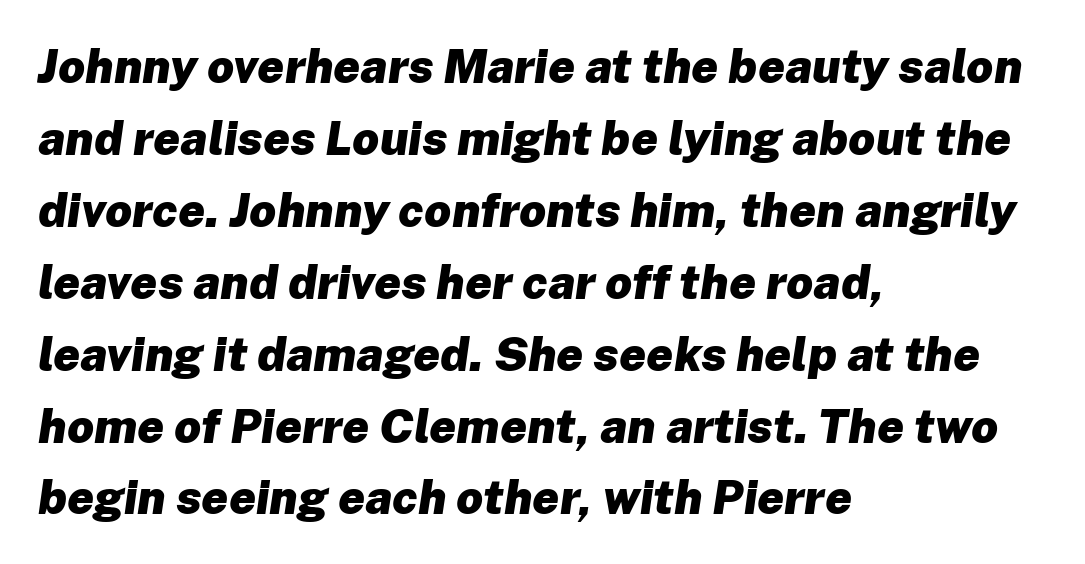
The image shows 47 px heavy type, italic (leaning right); set left-aligned, normal line spacing (1.53x), normal letter spacing, not underlined; low stroke contrast and a medium x-height.
